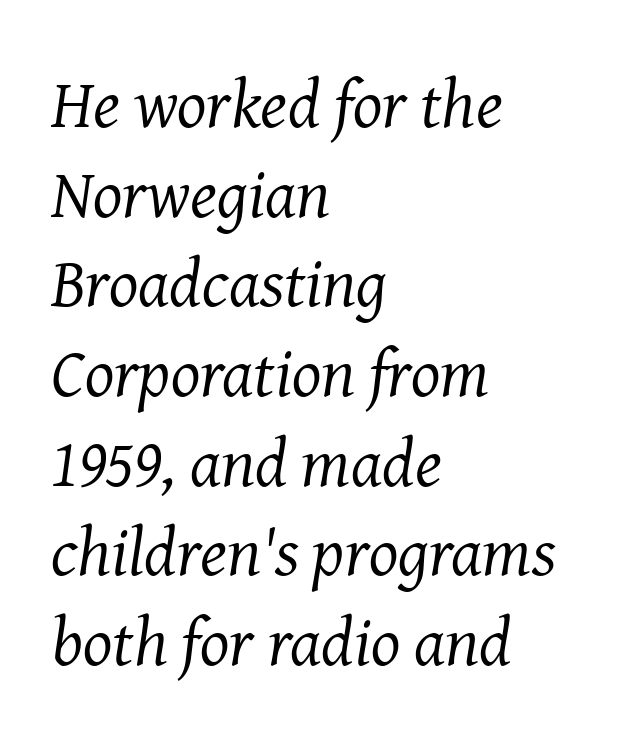
The image shows 69 px regular-weight serif type, italic (leaning right); set left-aligned, normal line spacing (1.3x), normal letter spacing, not underlined; medium stroke contrast and a medium x-height.
